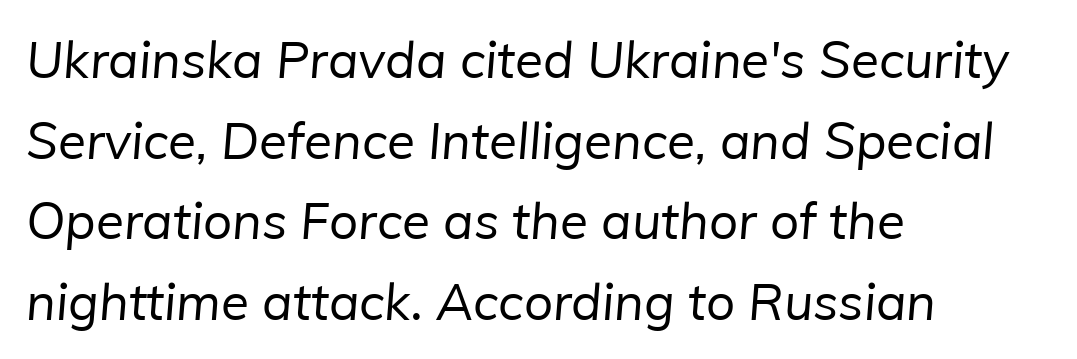
The image shows 51 px regular-weight sans-serif type; set left-aligned, normal line spacing (1.58x), normal letter spacing, not underlined; low stroke contrast and a medium x-height.
